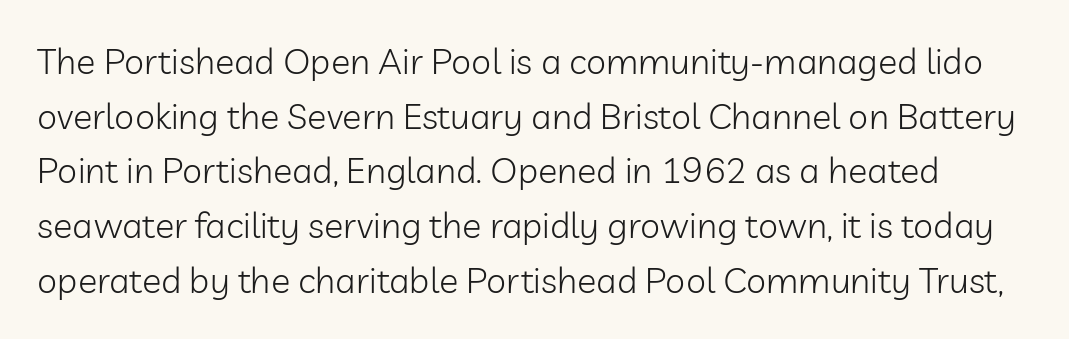
Q: Is the text bold? A: No.
Q: Is the text italic (slanted)? A: No, it is upright.
Q: Is the typeface a serif or a sans-serif typeface? A: Sans-serif.
Q: Is the text underlined? A: No.
Q: Is the spacing between letters normal or unusually wide? A: Normal.
Q: Is the spacing between lines tight, normal or loose? A: Normal.
Q: Width (condensed, normal, or wide)? A: Normal.
Q: Stroke contrast? A: Low.
Q: x-height? A: Medium.
Q: Monospaced? A: No.
